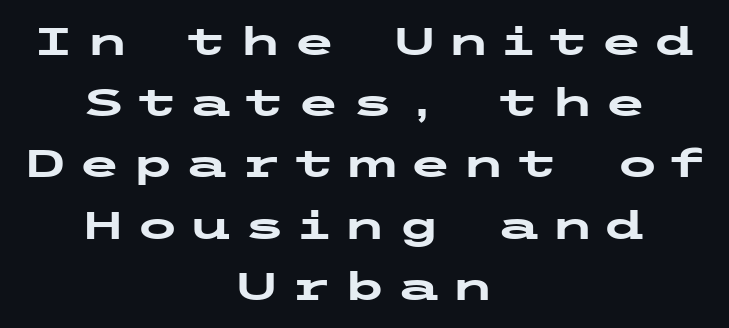
The image shows 39 px heavy, wide sans-serif type, upright; set centered, normal line spacing (1.57x), unusually wide letter spacing (+0.28 em), not underlined; low stroke contrast and a medium x-height.
